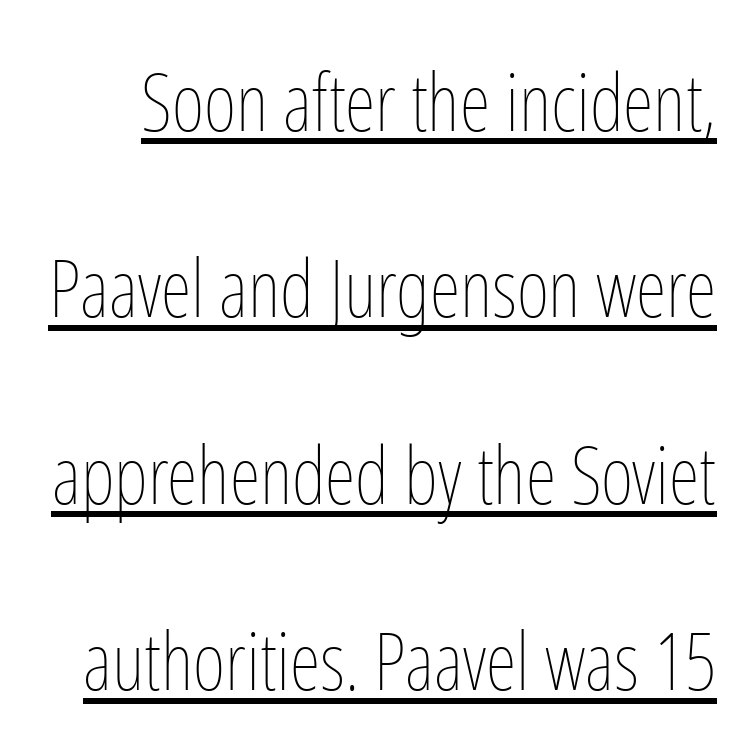
{"italic": "no", "bold": "no", "weight": "thin", "width": "condensed", "stroke_contrast": "low", "x_height": "medium", "monospaced": "no", "underline": "yes", "line_spacing": "loose", "line_spacing_ratio": 2.36, "letter_spacing": "normal", "letter_spacing_em": 0.0, "glyph_px": 79}
